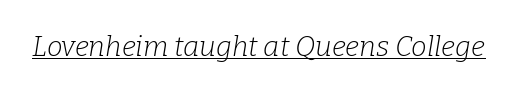
The letterforms sit shoulder to shoulder at normal distance. Weight: regular or lighter. Here the designer chose a conventional face with non-uniform glyph widths. Old-style or modern, the face here clearly has serifs. Compared with ordinary roman type, these characters are visibly tilted. Students, observe the line beneath the letters — that is underlining.
